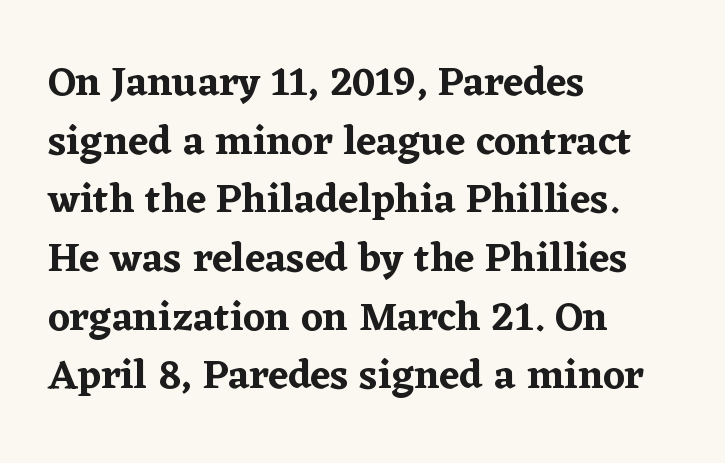
The image shows 41 px serif type, upright; set left-aligned, normal line spacing (1.43x), normal letter spacing, not underlined; low stroke contrast and a medium x-height.
